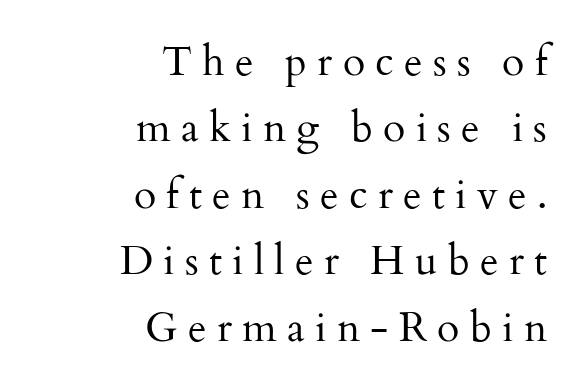
The font's upright variant was chosen for this text. Honestly, the row spacing looks completely unremarkable. The paragraph has a hard right edge and a soft left edge. Little horizontal feet cap the strokes, marking this as serif type. Words float on clear page, feet unadorned. Stems here are at most as thick as an everyday book face.
